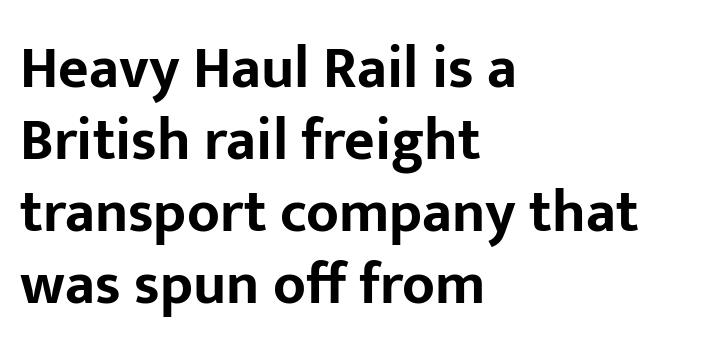
{"serif": "no", "italic": "no", "bold": "yes", "weight": "bold", "width": "normal", "stroke_contrast": "low", "x_height": "medium", "monospaced": "no", "underline": "no", "align": "left", "line_spacing_ratio": 1.22, "letter_spacing": "normal", "letter_spacing_em": 0.0, "glyph_px": 59}
